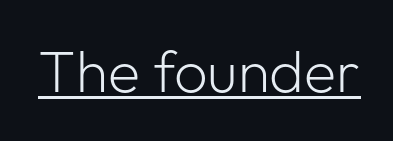
Vertical stems look standard width or narrower in stroke. Character widths vary here, with narrow letters taking less room than wide ones. Upright lettering throughout. You can see a thin bar hugging the bottom of the glyphs. Classification — sans serif.
